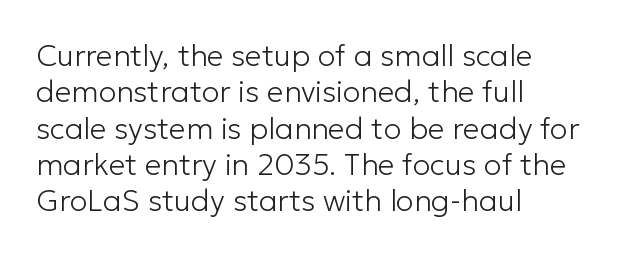
Q: Is the text bold? A: No.
Q: Is the text italic (slanted)? A: No, it is upright.
Q: Is the typeface a serif or a sans-serif typeface? A: Sans-serif.
Q: Is the text underlined? A: No.
Q: How is the paragraph aligned? A: Left-aligned.
Q: Is the spacing between letters normal or unusually wide? A: Normal.
Q: Width (condensed, normal, or wide)? A: Normal.
Q: Stroke contrast? A: Low.
Q: x-height? A: Medium.
Q: Monospaced? A: No.
